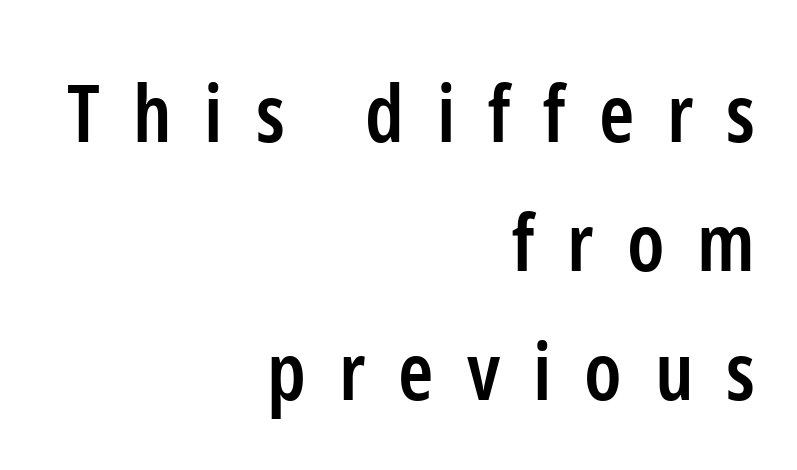
The specimen omits any rule beneath the text block's lines. Every row of glyphs terminates at an identical x-position on the right. Weight: semibold (demi). This block has exactly the height ordinary leading produces.
